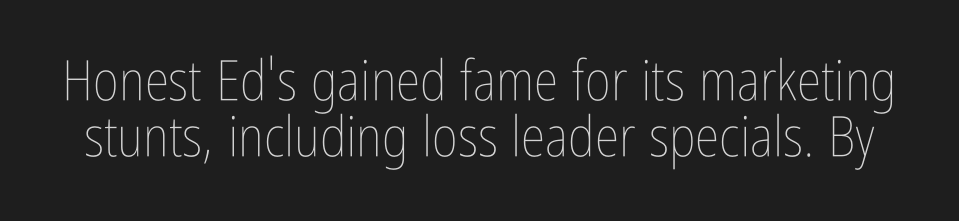
{"italic": "no", "bold": "no", "weight": "thin", "width": "condensed", "stroke_contrast": "low", "x_height": "medium", "monospaced": "no", "underline": "no", "line_spacing": "tight", "line_spacing_ratio": 1.0, "letter_spacing": "normal", "letter_spacing_em": 0.0, "glyph_px": 56}
